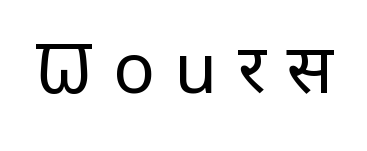
{"serif": "no", "italic": "no", "bold": "no", "weight": "regular", "width": "condensed", "stroke_contrast": "low", "x_height": "large", "monospaced": "no", "underline": "no", "letter_spacing": "wide", "letter_spacing_em": 0.29, "glyph_px": 69}
